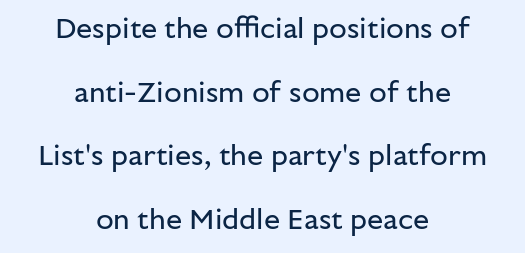
{"serif": "no", "italic": "no", "bold": "no", "weight": "regular", "width": "normal", "stroke_contrast": "low", "x_height": "medium", "monospaced": "no", "underline": "no", "align": "center", "line_spacing": "loose", "line_spacing_ratio": 2.19, "letter_spacing": "normal", "letter_spacing_em": 0.0, "glyph_px": 29}
